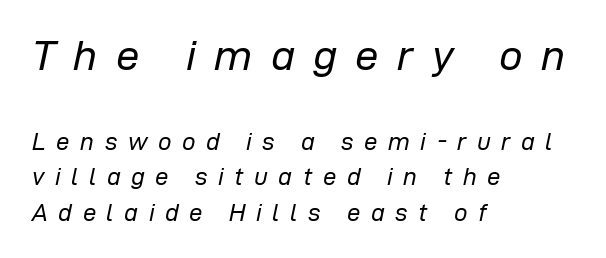
{"italic": "yes", "lean": "right", "slant_degrees": 12, "bold": "no", "weight": "regular", "width": "normal", "stroke_contrast": "low", "x_height": "medium", "monospaced": "no", "underline": "no", "align": "left", "line_spacing": "normal", "line_spacing_ratio": 1.48, "letter_spacing": "wide", "letter_spacing_em": 0.44, "larger_block": "first", "size_ratio": 1.75, "glyph_px": 42}
